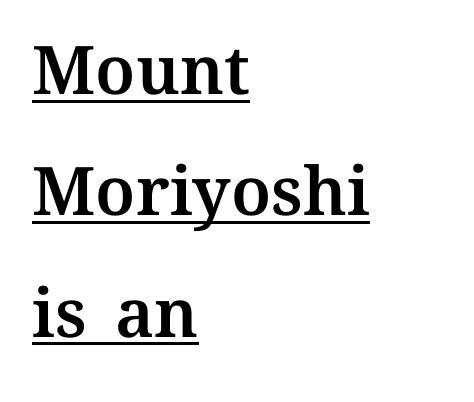
{"italic": "no", "width": "normal", "stroke_contrast": "medium", "x_height": "medium", "monospaced": "no", "underline": "yes", "align": "left", "line_spacing_ratio": 1.81, "letter_spacing": "normal", "letter_spacing_em": 0.0, "glyph_px": 67}
